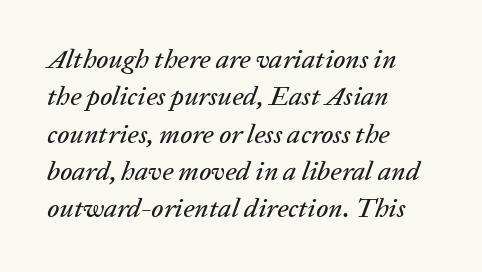
The image shows 27 px text type, italic (leaning right); set left-aligned, normal line spacing (1.38x), normal letter spacing, not underlined.
